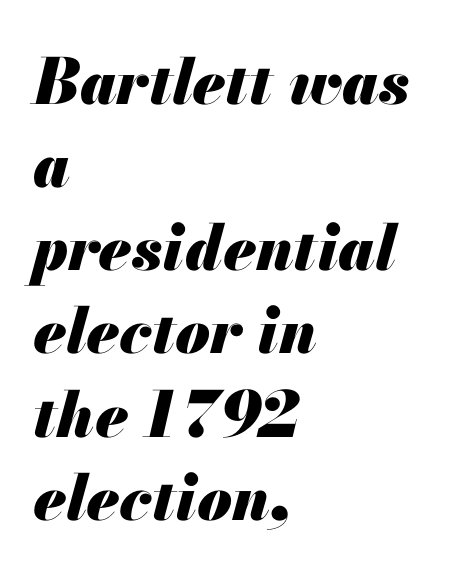
The image shows 63 px heavy type, italic (leaning right); set left-aligned, normal line spacing (1.32x), normal letter spacing, not underlined; medium stroke contrast and a small x-height.
